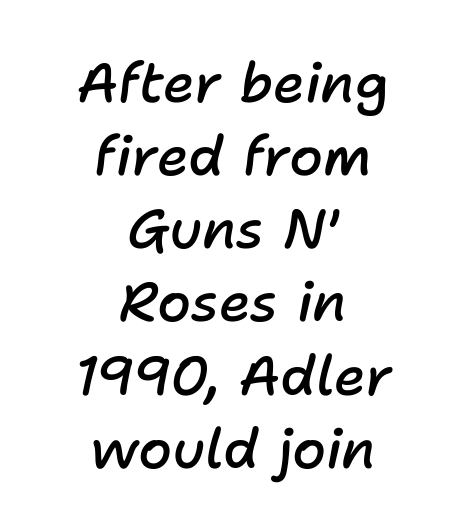
In CSS terms this would be text-align: center. Italic? Definitely — the glyphs are oblique. Underlining? Definitely not there. A typesetter would call this zero additional tracking. Leading matches the norm, producing a regular column.
